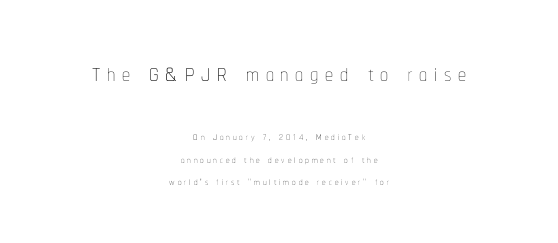
{"italic": "no", "bold": "no", "weight": "thin", "width": "condensed", "stroke_contrast": "low", "x_height": "medium", "monospaced": "no", "underline": "no", "align": "center", "line_spacing": "normal", "line_spacing_ratio": 1.61, "letter_spacing": "wide", "letter_spacing_em": 0.21, "larger_block": "first", "size_ratio": 2.29, "glyph_px": 32}
